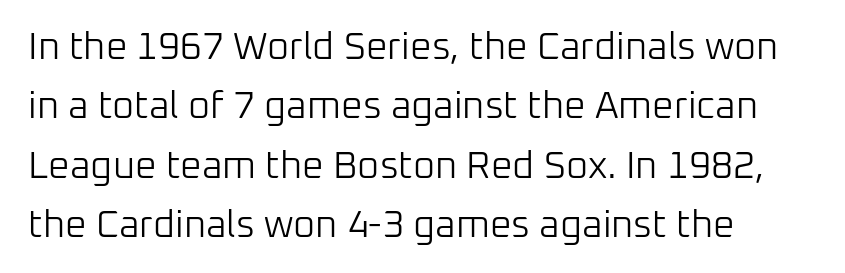
The image shows 38 px light sans-serif type, upright; set left-aligned, normal line spacing (1.56x), normal letter spacing, not underlined; low stroke contrast and a medium x-height.
